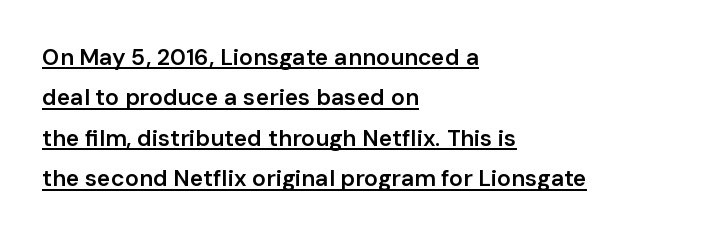
Each word holds together tightly as a unit, with standard inter-letter gaps. The characters look somewhat weighty, a semibold short of true bold. A typographer would call this underscored text. Is there any slant? The stems are plumb. Short and long lines alike share a common starting point at left.
